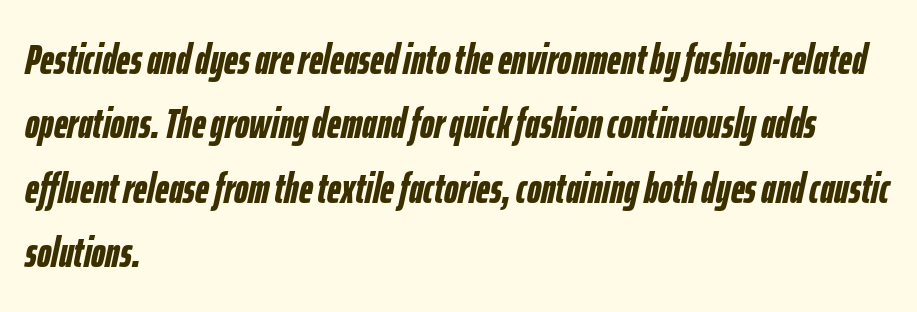
{"italic": "yes", "lean": "right", "slant_degrees": 12, "bold": "yes", "weight": "semibold", "width": "condensed", "stroke_contrast": "low", "x_height": "medium", "monospaced": "no", "underline": "no", "align": "left", "line_spacing": "normal", "line_spacing_ratio": 1.5, "letter_spacing": "normal", "letter_spacing_em": 0.0, "glyph_px": 43}
